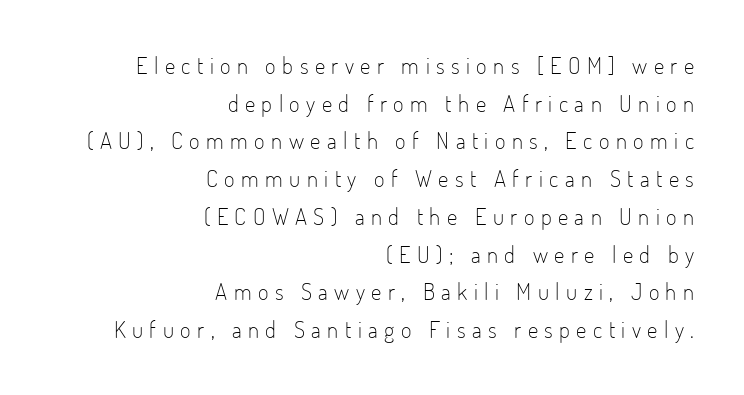
The image shows 23 px text type, upright; set right-aligned, normal line spacing (1.64x), unusually wide letter spacing (+0.28 em), not underlined.
